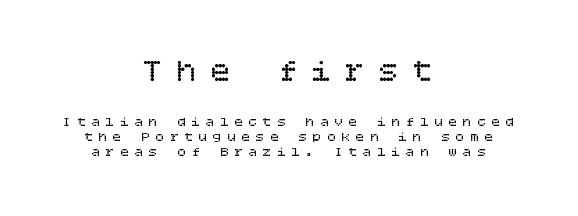
The image shows 33 px regular-weight type, upright; set centered, tight line spacing (1.06x), unusually wide letter spacing (+0.42 em), not underlined; the first (top) block is 2.36x larger; low stroke contrast and a large x-height.
